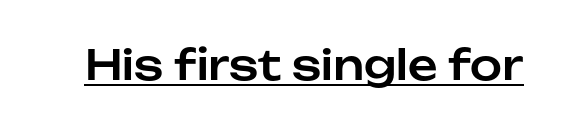
Tracking value appears to be zero — textbook default spacing. Rendered with straight, roman letterforms. Is this a fixed-width face? No — the glyphs have proportional, varying widths. The typesetter has applied underlining to the passage shown.
